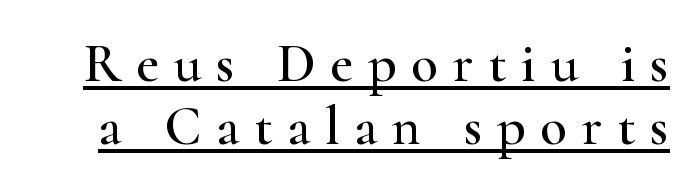
The image shows 55 px wide serif type, upright; set tight line spacing (1.15x), unusually wide letter spacing (+0.27 em), underlined; high stroke contrast and a small x-height.
